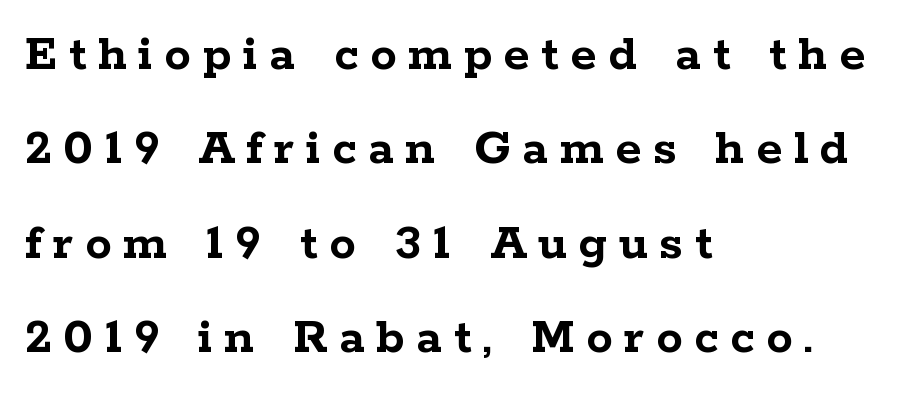
{"serif": "yes", "italic": "no", "bold": "yes", "weight": "semibold", "width": "wide", "stroke_contrast": "low", "x_height": "medium", "monospaced": "no", "underline": "no", "align": "left", "line_spacing_ratio": 1.78, "letter_spacing": "wide", "letter_spacing_em": 0.22, "glyph_px": 53}
